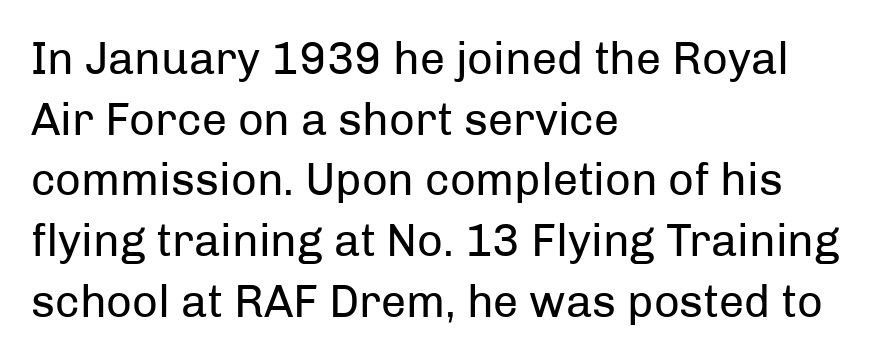
The image shows 45 px regular-weight sans-serif type, upright; set left-aligned, normal line spacing (1.35x), normal letter spacing, not underlined; low stroke contrast and a medium x-height.
